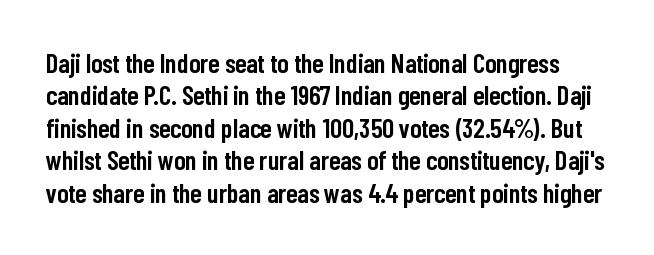
The image shows 27 px text type, upright; set line spacing 1.2x, normal letter spacing, not underlined.
